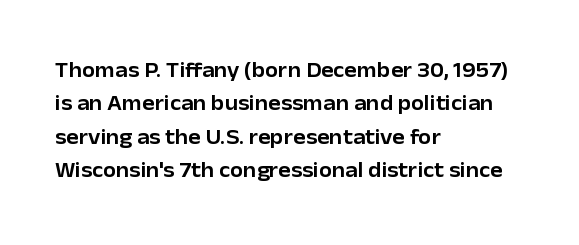
The image shows 21 px text type, upright; set left-aligned, normal line spacing (1.59x), normal letter spacing, not underlined.
